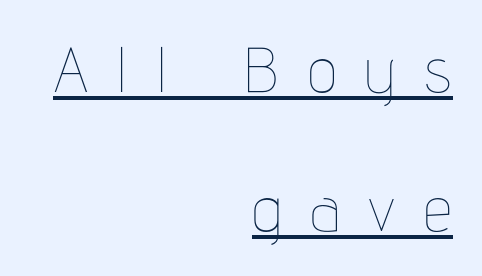
{"italic": "no", "bold": "no", "weight": "thin", "width": "condensed", "stroke_contrast": "low", "x_height": "medium", "monospaced": "no", "underline": "yes", "align": "right", "line_spacing": "loose", "line_spacing_ratio": 2.17, "letter_spacing": "wide", "letter_spacing_em": 0.45, "glyph_px": 64}
